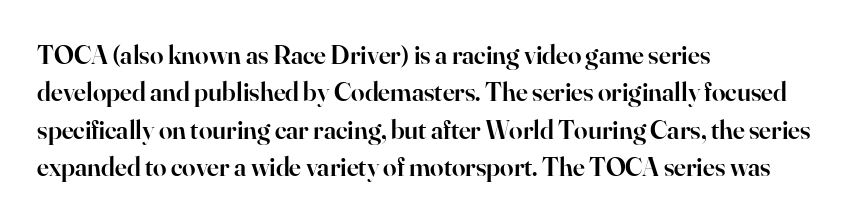
Rendered with straight, roman letterforms. This is moderately heavy type, rendered in semibold. Unmarked baselines from the first word to the last. If you measured baseline to baseline, you'd find a middling distance. Each word holds together tightly as a unit, with standard inter-letter gaps. Teacher's note: observe the even left margin — that is flush-left alignment.
